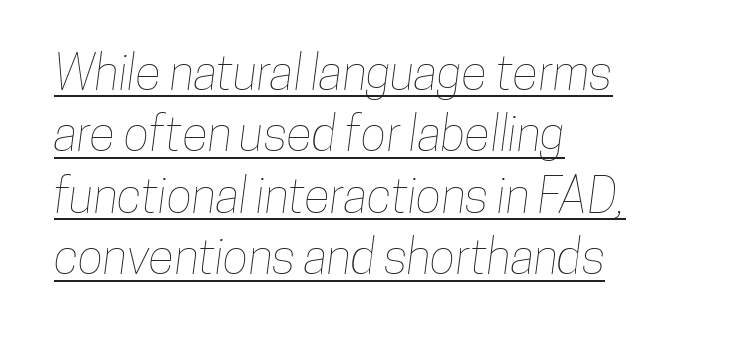
Q: Is the text underlined? A: Yes.
Q: How is the paragraph aligned? A: Left-aligned.
Q: Is the spacing between letters normal or unusually wide? A: Normal.
Q: Is the spacing between lines tight, normal or loose? A: Normal.
Q: Width (condensed, normal, or wide)? A: Condensed.
Q: Stroke contrast? A: Low.
Q: x-height? A: Medium.
Q: Monospaced? A: No.
